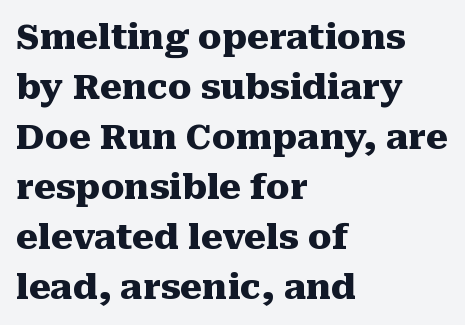
The image shows 35 px heavy serif type, upright; set left-aligned, normal line spacing (1.43x), normal letter spacing, not underlined; medium stroke contrast and a medium x-height.
